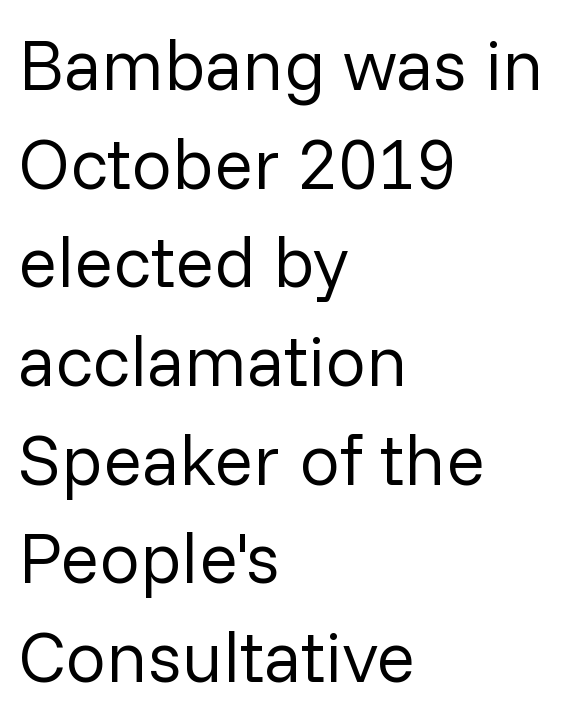
{"serif": "no", "italic": "no", "bold": "no", "weight": "regular", "width": "normal", "stroke_contrast": "low", "x_height": "medium", "monospaced": "no", "underline": "no", "align": "left", "line_spacing": "normal", "line_spacing_ratio": 1.37, "letter_spacing": "normal", "letter_spacing_em": 0.0, "glyph_px": 72}
